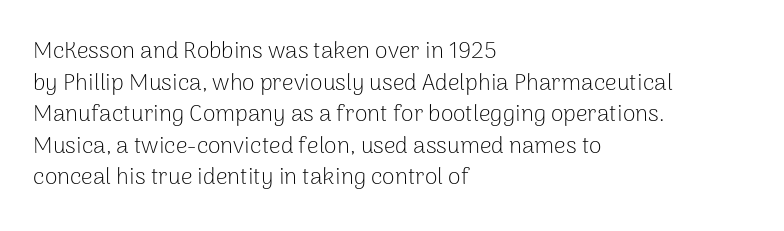
The strokes are not fattened; the text isn't bold. Beneath every word, the page is bare. Every row of glyphs begins at an identical x-position on the left. In terms of posture, this sample is upright.
